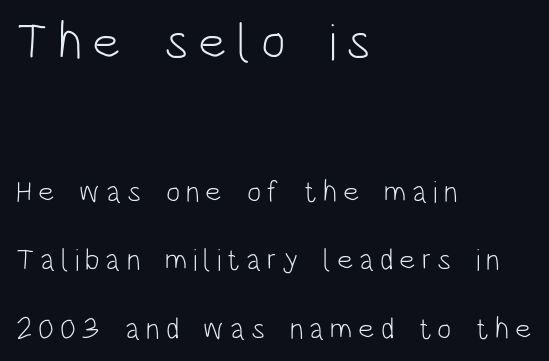
The image shows 52 px light, condensed sans-serif type, upright; set left-aligned, loose line spacing (2.29x), not underlined; the first (top) block is 1.73x larger; low stroke contrast and a large x-height.
